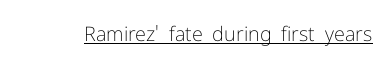
Between one letter and the next there's only the usual sliver of space. A roman cut, with each character standing at attention. The rendered words wear a rule along their underside. Heaviness? Minimal to ordinary, like unemphasized prose.
